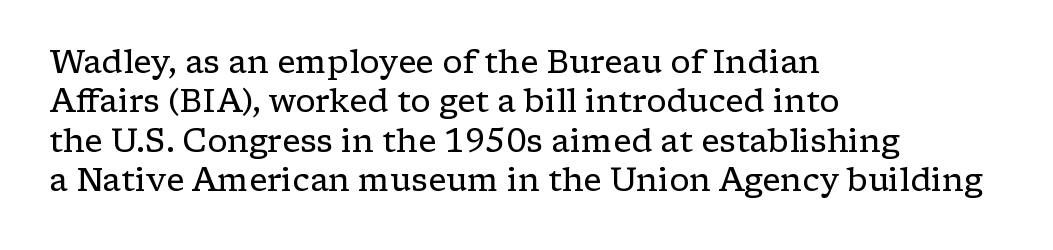
Short and long lines alike share a common starting point at left. Ink coverage per letter is moderate at most. Here the designer chose a conventional face with non-uniform glyph widths. The axis of the letterforms is exactly vertical. What stands out about the letter spacing? Nothing — it is the standard amount.
